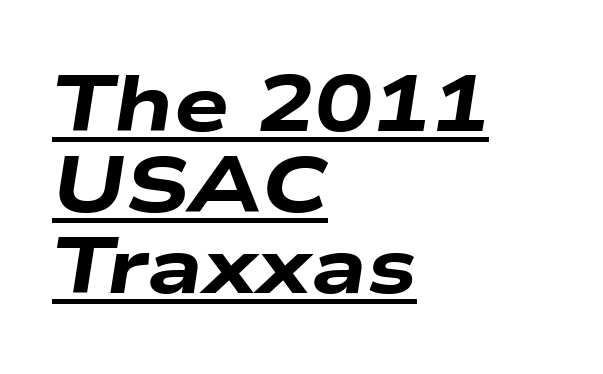
Compared with an ordinary text face, these strokes are far heavier — a full bold. Vertically, the passage feels compressed, each row crowding the next. Compared with undecorated copy, this sample adds a rule below the words. The text carries the slant typical of an italic or oblique font. Here the designer chose a conventional face with non-uniform glyph widths. The gaps between neighbouring characters are ordinary and unremarkable.
